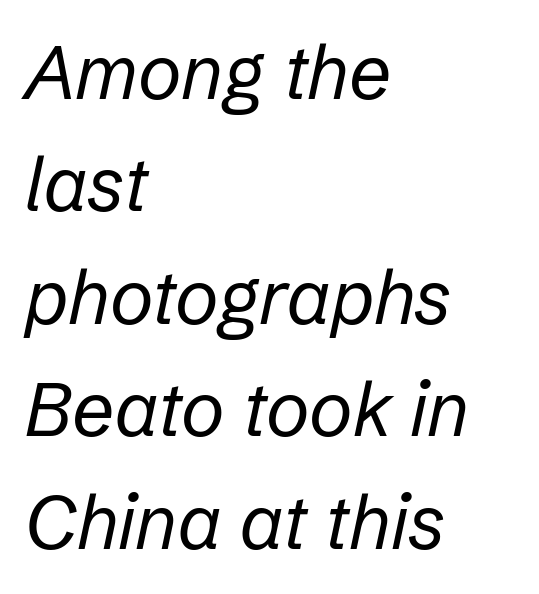
The image shows 75 px regular-weight type, italic (leaning right); set left-aligned, normal line spacing (1.5x), normal letter spacing, not underlined; low stroke contrast and a medium x-height.
